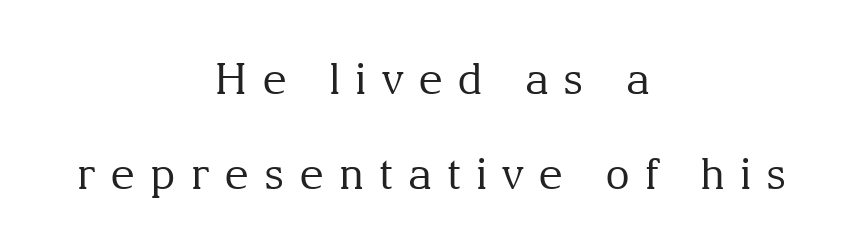
The image shows 43 px regular-weight serif type, upright; set centered, loose line spacing (2.2x), unusually wide letter spacing (+0.34 em), not underlined; medium stroke contrast and a medium x-height.
